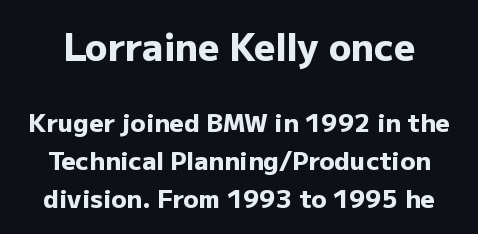
{"serif": "no", "italic": "no", "bold": "yes", "weight": "heavy", "width": "normal", "stroke_contrast": "low", "x_height": "medium", "monospaced": "no", "underline": "no", "line_spacing": "normal", "line_spacing_ratio": 1.51, "letter_spacing": "normal", "letter_spacing_em": 0.0, "larger_block": "first", "size_ratio": 1.48, "glyph_px": 37}
